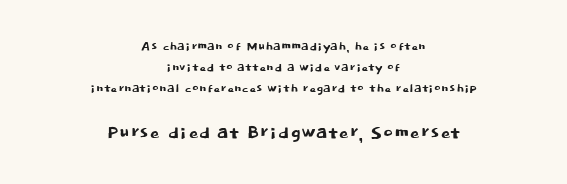
Q: Is the text italic (slanted)? A: No, it is upright.
Q: Is the text underlined? A: No.
Q: How is the paragraph aligned? A: Centered.
Q: Is the spacing between letters normal or unusually wide? A: Normal.
Q: Is the spacing between lines tight, normal or loose? A: Normal.
Q: Which block of text is set in a larger size, the first (top) or the second (bottom)? A: The second (bottom) one.
